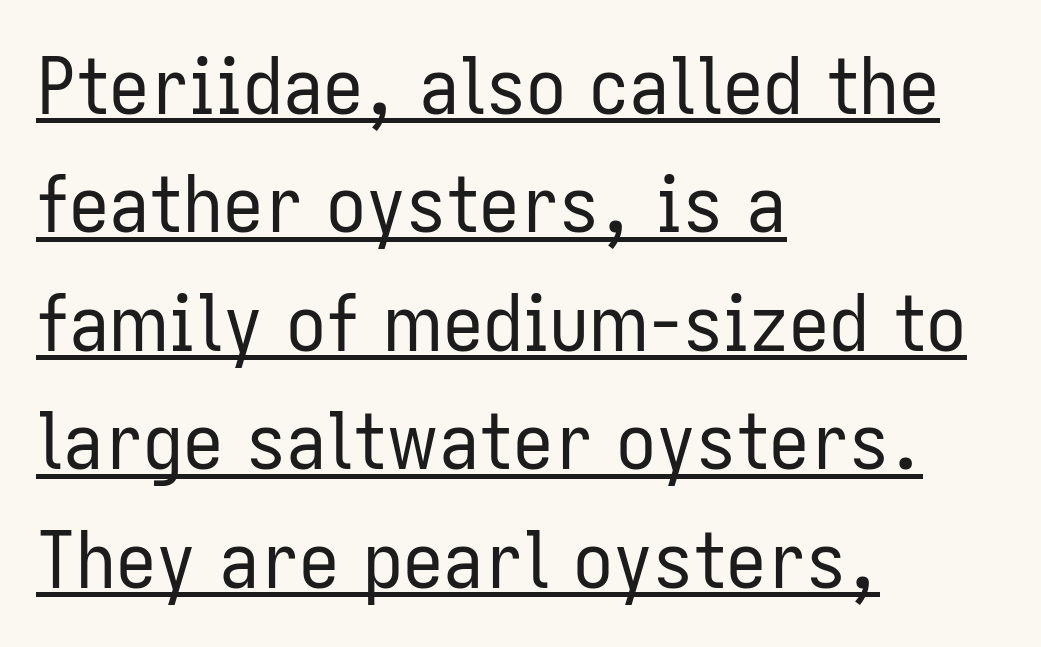
Q: Is the text bold? A: No.
Q: Is the text italic (slanted)? A: No, it is upright.
Q: Is the typeface a serif or a sans-serif typeface? A: Sans-serif.
Q: Is the text underlined? A: Yes.
Q: How is the paragraph aligned? A: Left-aligned.
Q: Is the spacing between letters normal or unusually wide? A: Normal.
Q: Is the spacing between lines tight, normal or loose? A: Normal.
Q: Width (condensed, normal, or wide)? A: Condensed.
Q: Stroke contrast? A: Low.
Q: x-height? A: Medium.
Q: Monospaced? A: No.
